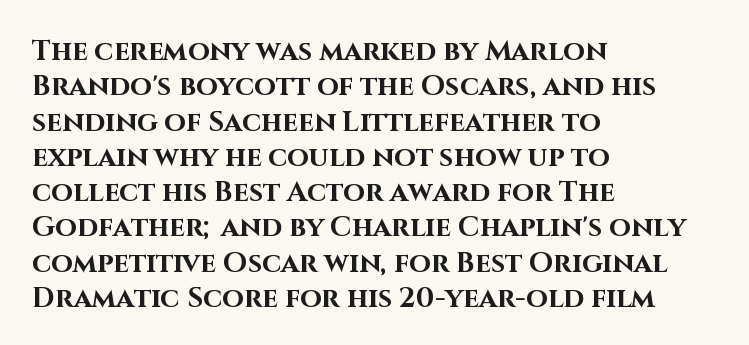
Q: Is the text bold? A: Yes.
Q: Is the text italic (slanted)? A: No, it is upright.
Q: Is the typeface a serif or a sans-serif typeface? A: Sans-serif.
Q: Is the text underlined? A: No.
Q: How is the paragraph aligned? A: Left-aligned.
Q: Is the spacing between letters normal or unusually wide? A: Normal.
Q: Is the spacing between lines tight, normal or loose? A: Normal.
Q: Width (condensed, normal, or wide)? A: Normal.
Q: Stroke contrast? A: High.
Q: x-height? A: Large.
Q: Monospaced? A: No.
